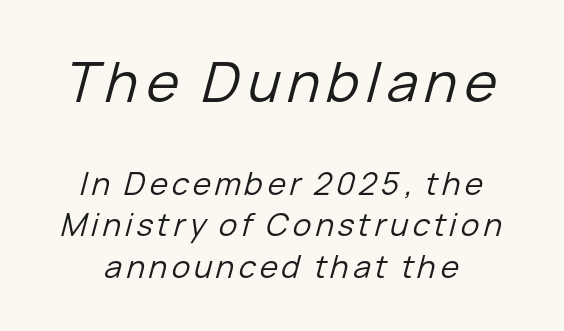
The image shows 55 px regular-weight type, italic (leaning right); set centered, normal line spacing (1.34x), not underlined; the first (top) block is 1.77x larger; low stroke contrast and a medium x-height.
